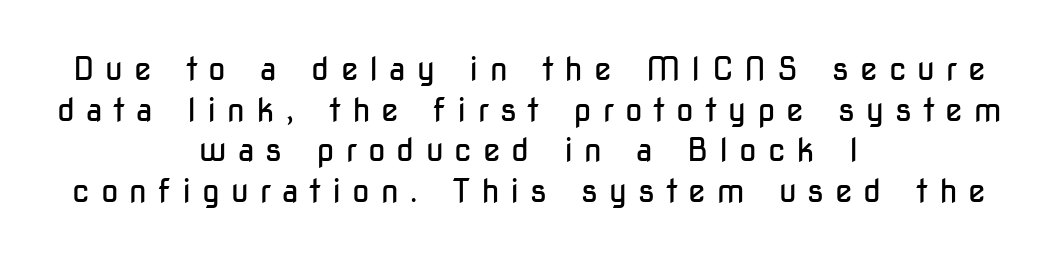
{"serif": "no", "italic": "no", "bold": "no", "weight": "regular", "width": "condensed", "stroke_contrast": "low", "x_height": "medium", "monospaced": "no", "underline": "no", "align": "center", "line_spacing": "normal", "line_spacing_ratio": 1.27, "letter_spacing": "wide", "letter_spacing_em": 0.34, "glyph_px": 32}
